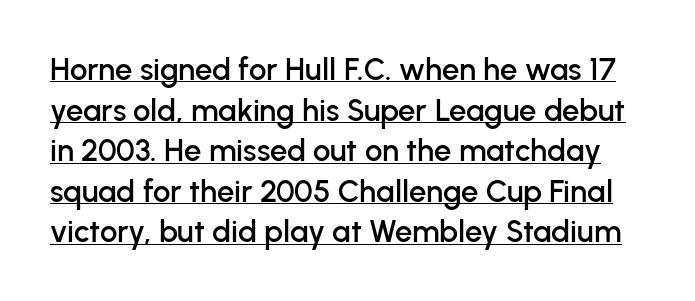
The image shows 31 px sans-serif type, upright; set normal line spacing (1.31x), normal letter spacing, underlined; low stroke contrast and a medium x-height.
